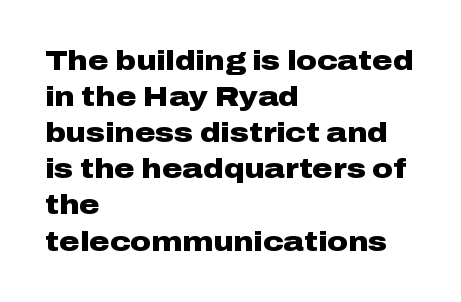
{"serif": "no", "italic": "no", "bold": "yes", "weight": "heavy", "width": "wide", "stroke_contrast": "low", "x_height": "medium", "monospaced": "no", "underline": "no", "align": "left", "line_spacing": "normal", "line_spacing_ratio": 1.29, "letter_spacing": "normal", "letter_spacing_em": 0.0, "glyph_px": 28}
